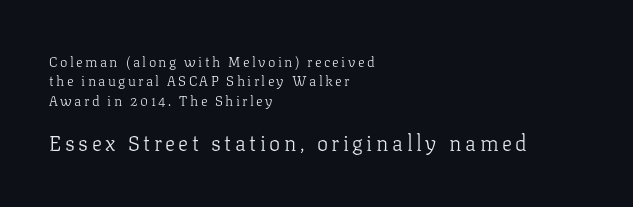
Visually the block forms a straight wall on the left and a jagged coastline on the right. Of the two passages, the one underneath uses the larger point size. The letters stand straight up with perfectly vertical stems. Underlining? Definitely not there.
